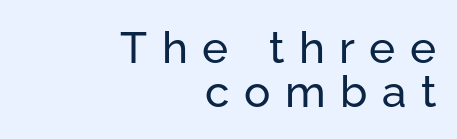
The image shows 44 px sans-serif type, upright; set right-aligned, tight line spacing (1.0x), unusually wide letter spacing (+0.33 em), not underlined; low stroke contrast and a medium x-height.
